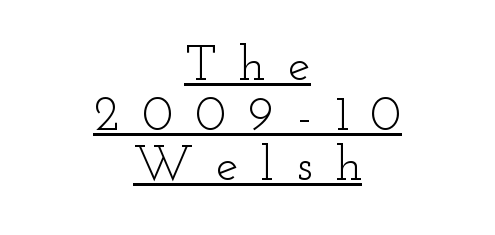
{"serif": "yes", "italic": "no", "bold": "no", "weight": "light", "width": "wide", "stroke_contrast": "low", "x_height": "small", "monospaced": "no", "underline": "yes", "align": "center", "line_spacing": "tight", "line_spacing_ratio": 1.0, "letter_spacing": "wide", "letter_spacing_em": 0.45, "glyph_px": 50}
